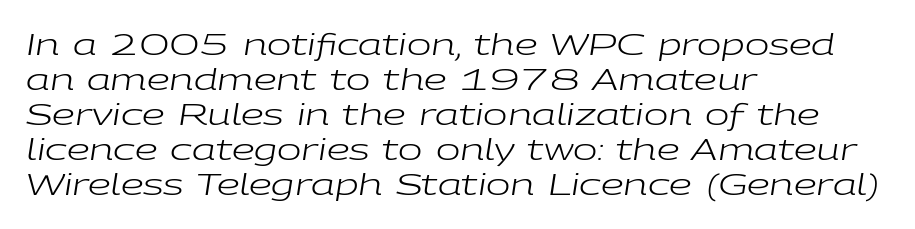
{"italic": "yes", "lean": "right", "slant_degrees": 9, "bold": "no", "weight": "regular", "width": "wide", "stroke_contrast": "low", "x_height": "medium", "monospaced": "no", "underline": "no", "align": "left", "line_spacing_ratio": 1.21, "letter_spacing": "normal", "letter_spacing_em": 0.0, "glyph_px": 29}
